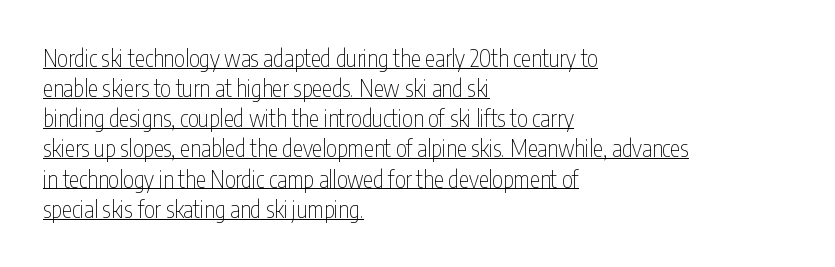
The image shows 23 px text type, upright; set left-aligned, normal line spacing (1.31x), normal letter spacing, underlined.
